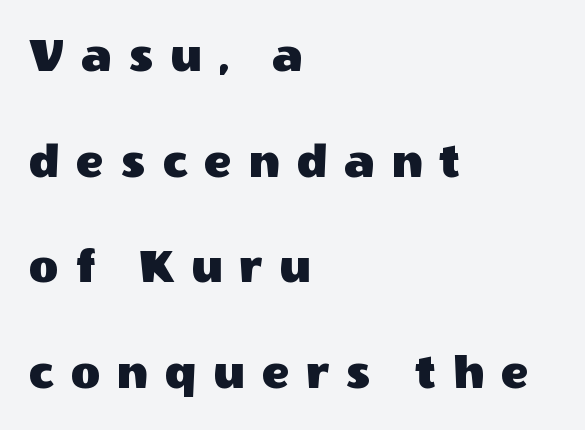
{"serif": "no", "italic": "no", "width": "normal", "x_height": "large", "monospaced": "no", "underline": "no", "align": "left", "line_spacing": "loose", "line_spacing_ratio": 2.07, "letter_spacing": "wide", "letter_spacing_em": 0.33, "glyph_px": 51}
